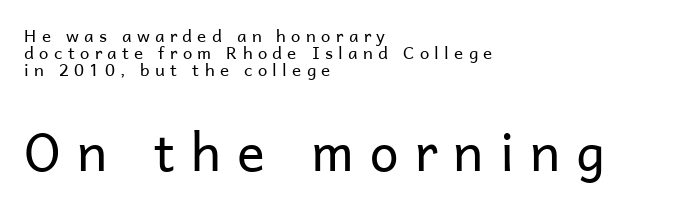
The image shows 52 px regular-weight sans-serif type, upright; set left-aligned, tight line spacing (1.01x), unusually wide letter spacing (+0.31 em), not underlined; the second (bottom) block is 3.06x larger; low stroke contrast and a medium x-height.
